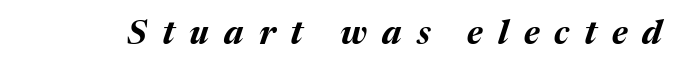
Note the varied advance widths — an 'i' is clearly narrower than an 'm'. The characters look thick and weighty, a clear bold. This sample uses expanded letter spacing, leaving extra air between glyphs. Yep, that's italic — everything's leaning. Honestly, there is no underline to notice here at all.
